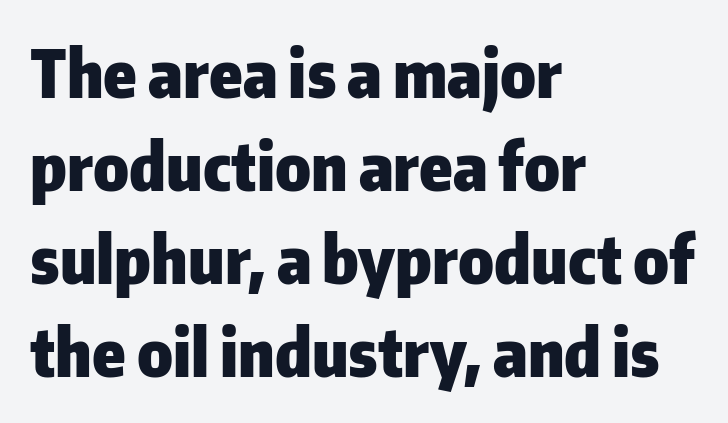
Typographically, this falls in the sans-serif category. Does extra space separate the letters? No, they use regular spacing. Is the type bold? Yes — the strokes are clearly thick and heavy. Where is the straight margin? On the left.
